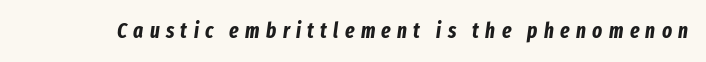
The image shows 21 px bold type, italic (leaning right); set unusually wide letter spacing (+0.3 em), not underlined.
